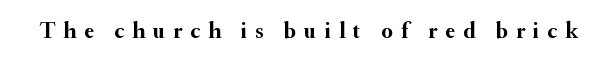
Every character sits straight up, as roman type does. Loose tracking; the words dissolve into strings of separated letters. These lines carry a lot of weight — the face is fully bold. Glance below the letters and you will spot only blank space.
